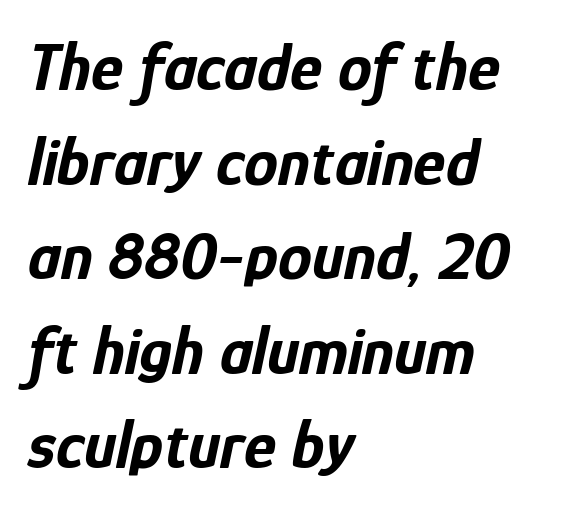
{"italic": "yes", "lean": "right", "slant_degrees": 12, "bold": "yes", "weight": "bold", "width": "condensed", "stroke_contrast": "low", "x_height": "medium", "monospaced": "no", "underline": "no", "align": "left", "line_spacing": "normal", "line_spacing_ratio": 1.39, "letter_spacing": "normal", "letter_spacing_em": 0.0, "glyph_px": 68}
